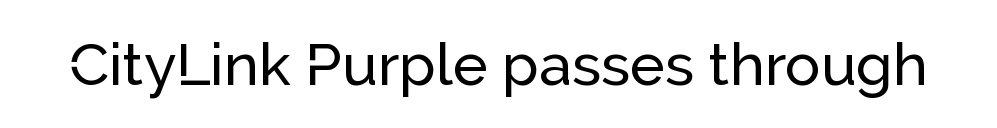
The image shows 59 px sans-serif type, upright; set normal letter spacing, not underlined; low stroke contrast and a medium x-height.
